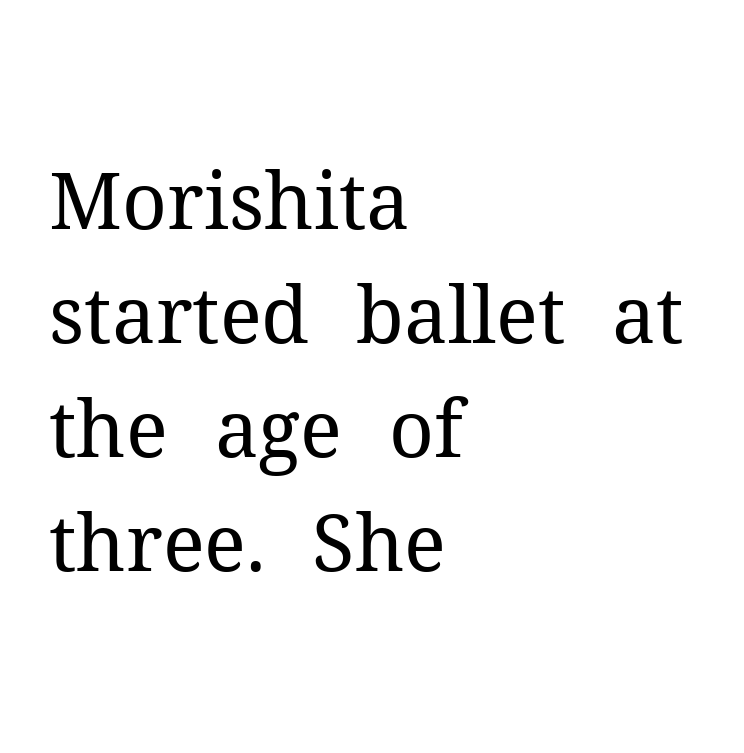
{"serif": "yes", "italic": "no", "bold": "no", "weight": "regular", "width": "normal", "stroke_contrast": "medium", "x_height": "medium", "monospaced": "no", "underline": "no", "align": "left", "line_spacing": "normal", "line_spacing_ratio": 1.46, "letter_spacing": "normal", "letter_spacing_em": 0.0, "glyph_px": 78}
